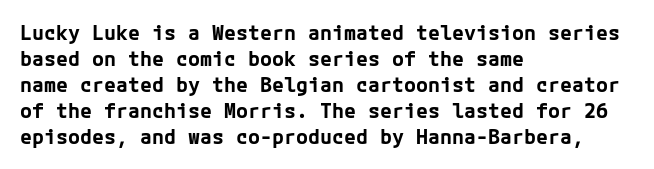
The image shows 20 px bold type, upright; set left-aligned, normal line spacing (1.3x), normal letter spacing, not underlined.
